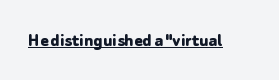
{"italic": "no", "bold": "yes", "underline": "yes", "letter_spacing": "normal", "letter_spacing_em": 0.0, "glyph_px": 20}
